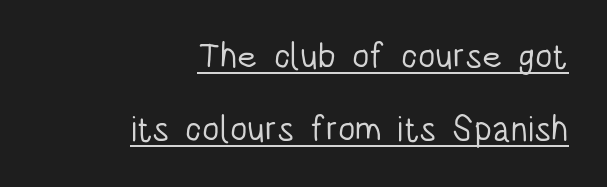
{"serif": "no", "italic": "no", "bold": "no", "weight": "light", "width": "condensed", "stroke_contrast": "low", "x_height": "large", "monospaced": "no", "underline": "yes", "align": "right", "line_spacing": "loose", "line_spacing_ratio": 2.1, "letter_spacing": "normal", "letter_spacing_em": 0.0, "glyph_px": 35}
